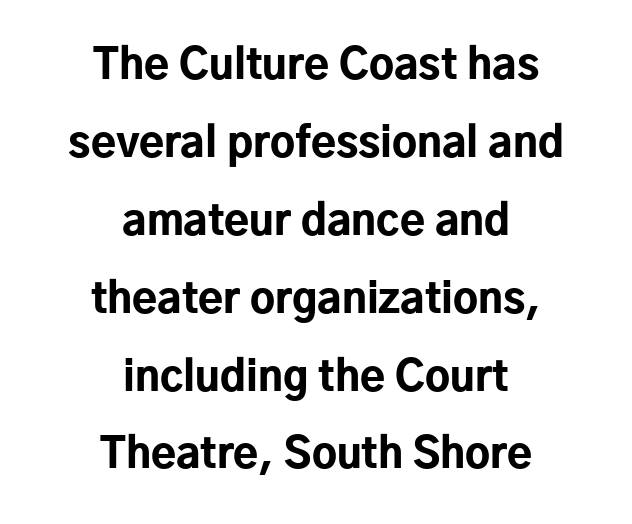
Pretty heavy lettering here — definitely bold. The face used here is a sans, in the tradition of grotesques and geometrics. In terms of leading, this rendering errs on the spacious side. Think of a printed novel: that variable character pitch is what you see here.
